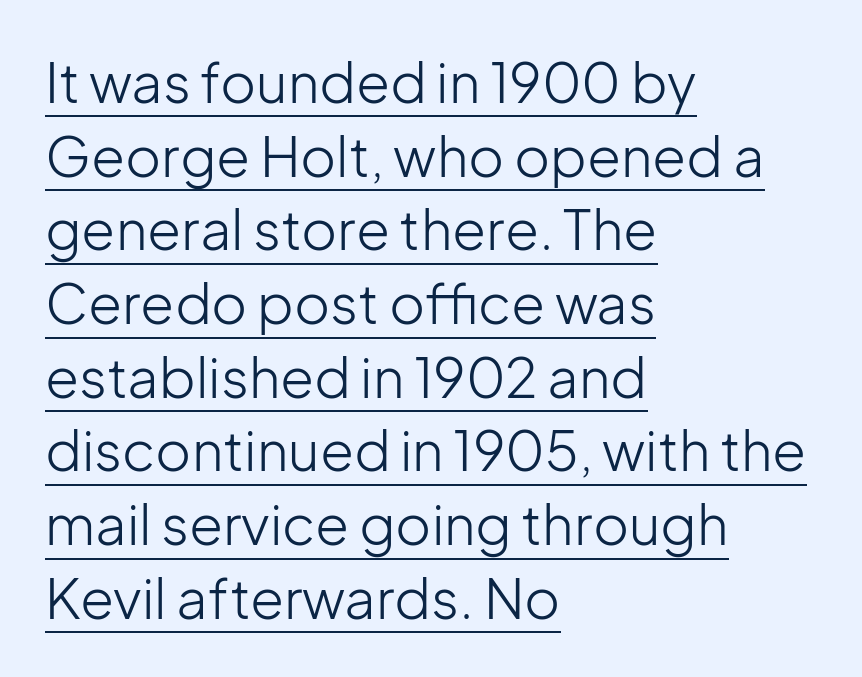
{"serif": "no", "italic": "no", "bold": "no", "weight": "light", "width": "normal", "stroke_contrast": "low", "x_height": "medium", "monospaced": "no", "underline": "yes", "align": "left", "line_spacing": "normal", "line_spacing_ratio": 1.34, "letter_spacing": "normal", "letter_spacing_em": 0.0, "glyph_px": 55}
